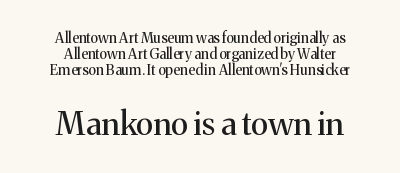
Q: Is the text bold? A: No.
Q: Is the text italic (slanted)? A: No, it is upright.
Q: Is the typeface a serif or a sans-serif typeface? A: Serif.
Q: Is the text underlined? A: No.
Q: How is the paragraph aligned? A: Centered.
Q: Is the spacing between letters normal or unusually wide? A: Normal.
Q: Is the spacing between lines tight, normal or loose? A: Tight.
Q: Which block of text is set in a larger size, the first (top) or the second (bottom)? A: The second (bottom) one.
Q: Width (condensed, normal, or wide)? A: Normal.
Q: Stroke contrast? A: Medium.
Q: x-height? A: Medium.
Q: Monospaced? A: No.
